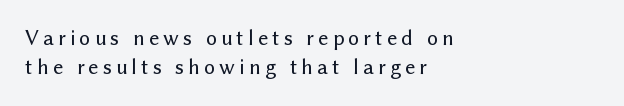
The image shows 22 px text type, upright; set left-aligned, normal line spacing (1.3x), not underlined.
